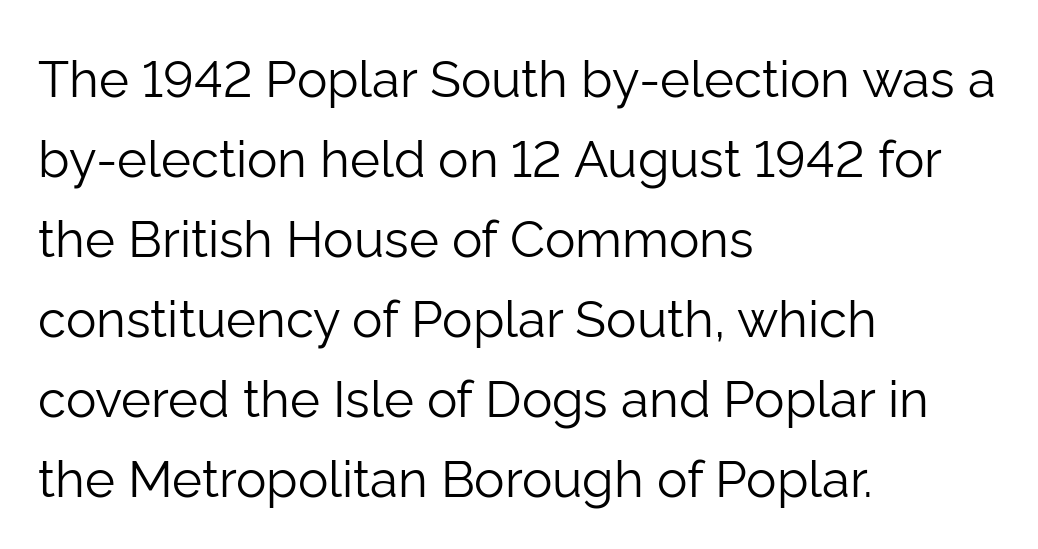
The image shows 51 px light sans-serif type, upright; set left-aligned, normal line spacing (1.57x), normal letter spacing, not underlined; low stroke contrast and a medium x-height.
